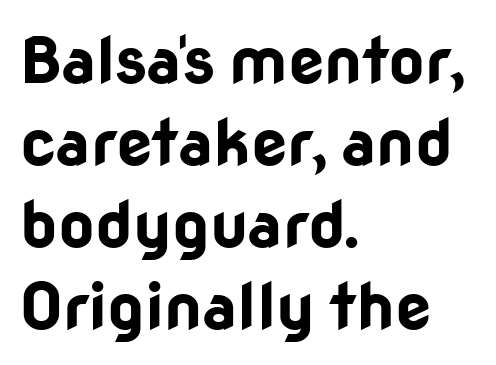
This sample has the flowing, uneven cadence of proportional lettering. The text was rendered using a sans face with plain stroke endings. Posture: upright roman. Heavy-handed strokes throughout: this text is bold. The lines are quadded left.
